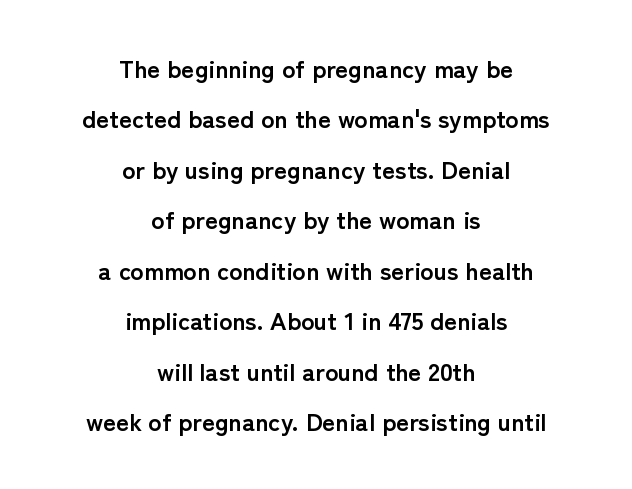
The image shows 25 px bold type, upright; set centered, loose line spacing (2.02x), normal letter spacing, not underlined.
